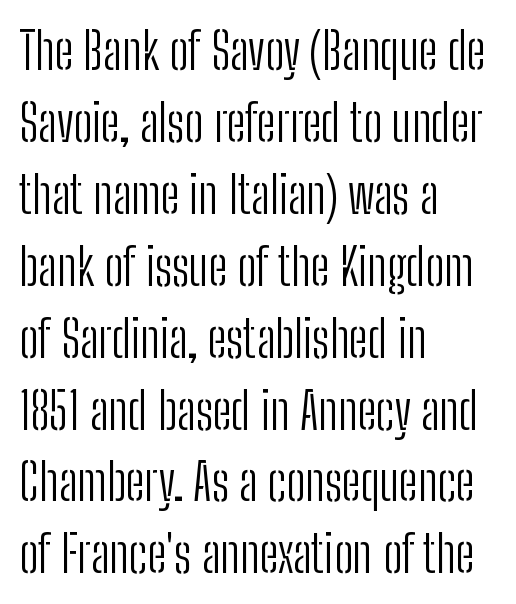
Q: Is the text bold? A: No.
Q: Is the text italic (slanted)? A: No, it is upright.
Q: Is the typeface a serif or a sans-serif typeface? A: Sans-serif.
Q: Is the text underlined? A: No.
Q: How is the paragraph aligned? A: Left-aligned.
Q: Is the spacing between letters normal or unusually wide? A: Normal.
Q: Is the spacing between lines tight, normal or loose? A: Normal.
Q: Width (condensed, normal, or wide)? A: Condensed.
Q: Stroke contrast? A: Low.
Q: x-height? A: Medium.
Q: Monospaced? A: No.
